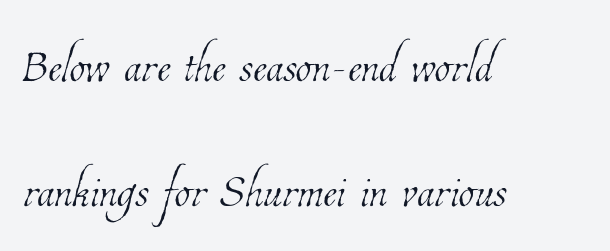
{"bold": "no", "weight": "thin", "width": "condensed", "stroke_contrast": "low", "x_height": "medium", "monospaced": "no", "underline": "no", "align": "left", "line_spacing": "loose", "line_spacing_ratio": 1.95, "letter_spacing": "normal", "letter_spacing_em": 0.0, "glyph_px": 64}
